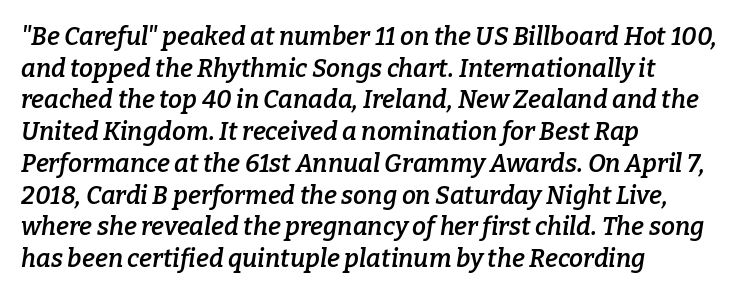
The image shows 25 px text type, italic (leaning right); set left-aligned, normal line spacing (1.27x), normal letter spacing, not underlined.
